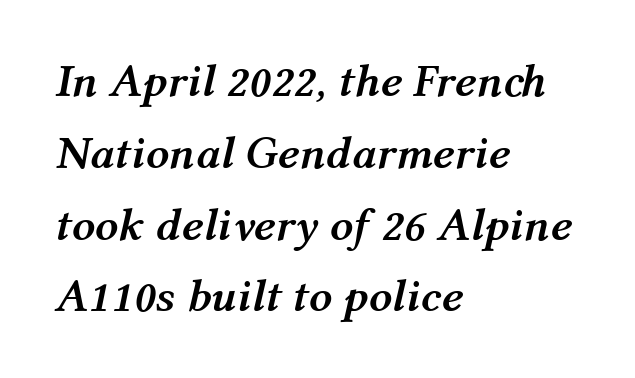
These lines keep a tight, regular rhythm from letter to letter. Typeset ragged right — the left edge is the straight one. How would I describe the line gaps? Plain and ordinary. The font is running at its bold setting.
